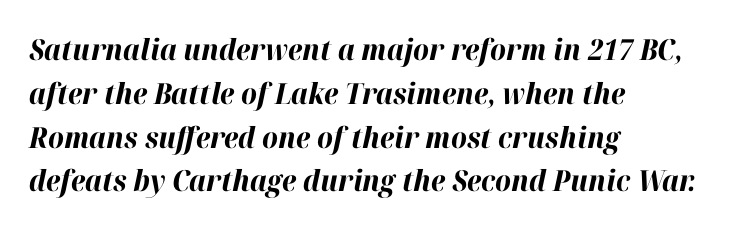
{"italic": "yes", "lean": "right", "slant_degrees": 12, "bold": "yes", "weight": "bold", "width": "normal", "stroke_contrast": "high", "x_height": "medium", "monospaced": "no", "underline": "no", "align": "left", "line_spacing": "normal", "line_spacing_ratio": 1.51, "letter_spacing": "normal", "letter_spacing_em": 0.0, "glyph_px": 29}
